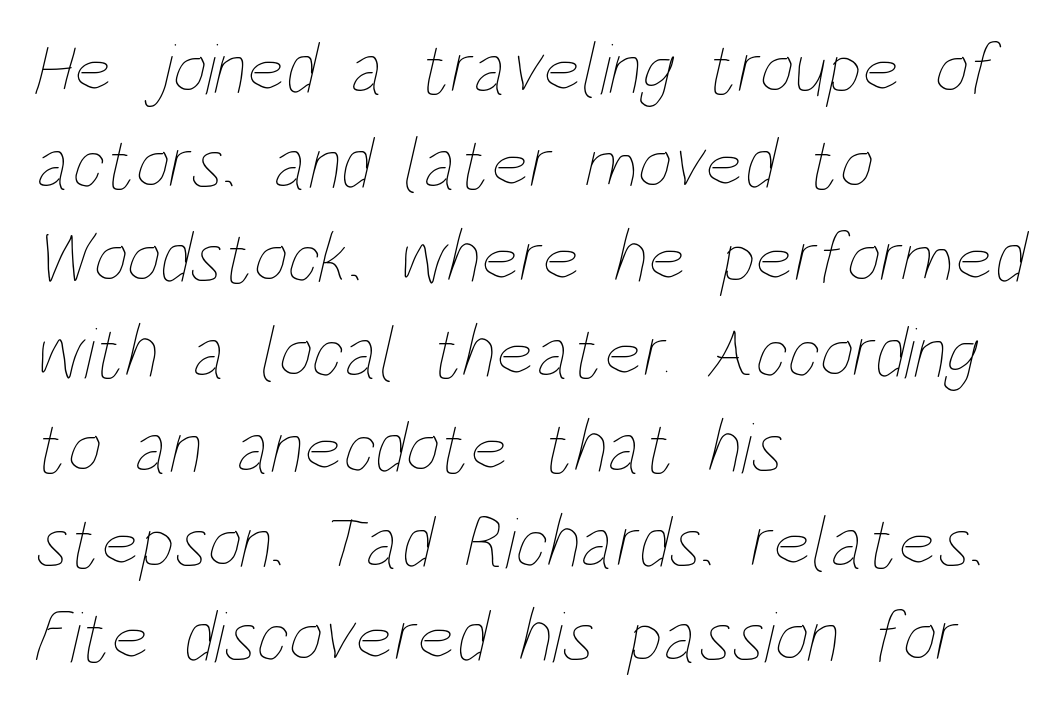
Q: Is the text bold? A: No.
Q: Is the text underlined? A: No.
Q: How is the paragraph aligned? A: Left-aligned.
Q: Is the spacing between letters normal or unusually wide? A: Normal.
Q: Is the spacing between lines tight, normal or loose? A: Normal.
Q: Width (condensed, normal, or wide)? A: Condensed.
Q: Stroke contrast? A: Low.
Q: x-height? A: Large.
Q: Monospaced? A: No.
